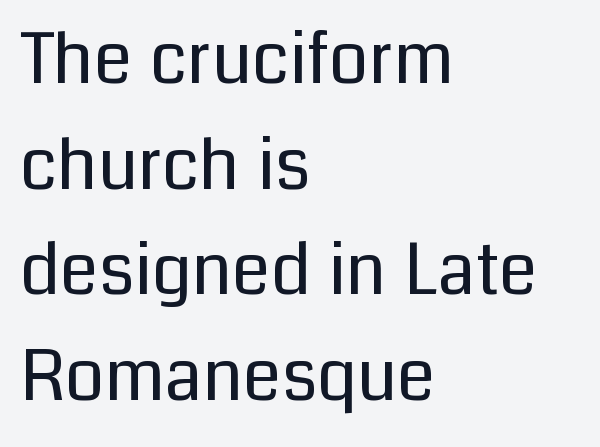
The image shows 70 px regular-weight sans-serif type, upright; set left-aligned, normal line spacing (1.51x), normal letter spacing, not underlined; low stroke contrast and a medium x-height.
